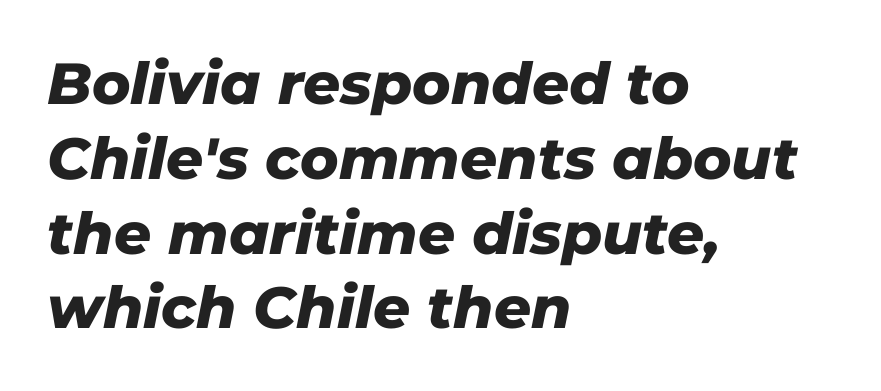
{"italic": "yes", "lean": "right", "slant_degrees": 11, "bold": "yes", "weight": "heavy", "width": "normal", "stroke_contrast": "low", "x_height": "medium", "monospaced": "no", "underline": "no", "align": "left", "line_spacing": "normal", "line_spacing_ratio": 1.29, "letter_spacing": "normal", "letter_spacing_em": 0.0, "glyph_px": 58}
